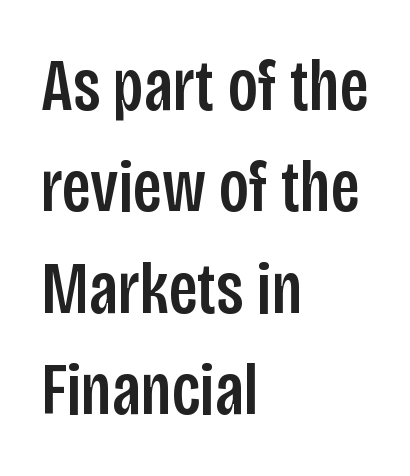
Vertically, the passage feels balanced, rows spaced as you'd expect. The words here are not underlined. A student would call this left alignment; a typographer would say flush left, rag right. Check where the strokes stop: nothing finishes them off — pure sans. You could not count columns in this text — the font is proportionally spaced.
